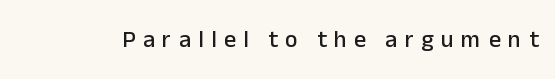
Q: Is the text italic (slanted)? A: No, it is upright.
Q: Is the text underlined? A: No.
Q: Is the spacing between letters normal or unusually wide? A: Unusually wide.
